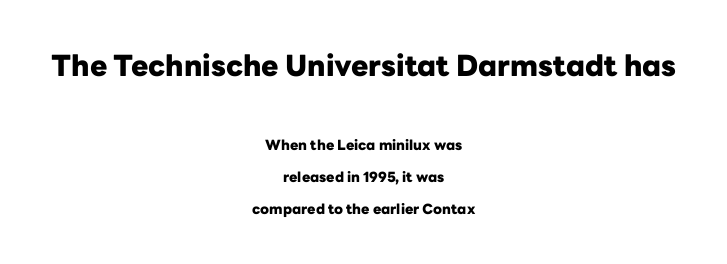
{"serif": "no", "italic": "no", "bold": "yes", "weight": "heavy", "width": "normal", "stroke_contrast": "low", "x_height": "medium", "monospaced": "no", "underline": "no", "align": "center", "line_spacing": "loose", "line_spacing_ratio": 2.3, "letter_spacing": "normal", "letter_spacing_em": 0.0, "larger_block": "first", "size_ratio": 2.07, "glyph_px": 29}
